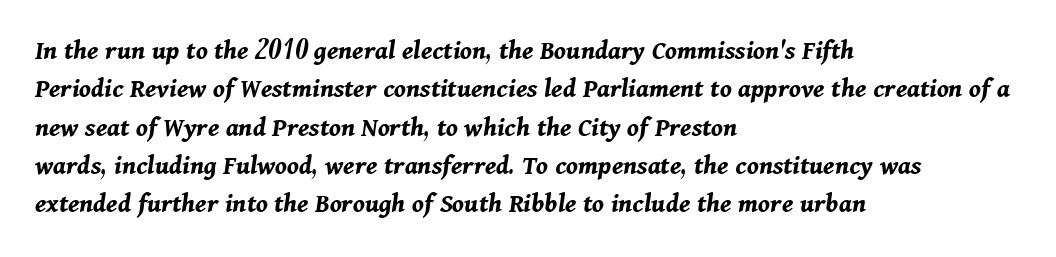
{"italic": "yes", "lean": "right", "slant_degrees": 11, "bold": "yes", "weight": "bold", "width": "normal", "stroke_contrast": "medium", "x_height": "medium", "monospaced": "no", "underline": "no", "align": "left", "line_spacing": "normal", "line_spacing_ratio": 1.37, "letter_spacing": "normal", "letter_spacing_em": 0.0, "glyph_px": 28}
